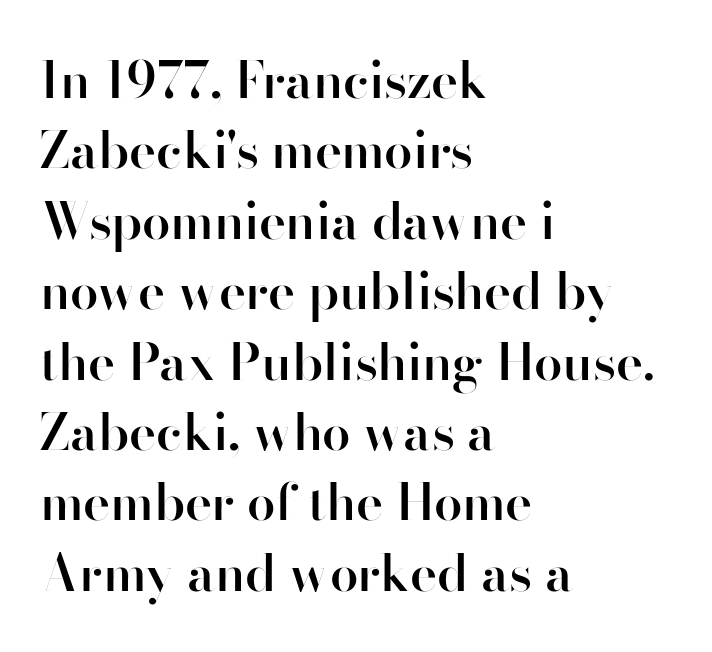
Q: Is the text bold? A: Semi-bold.
Q: Is the text italic (slanted)? A: No, it is upright.
Q: Is the typeface a serif or a sans-serif typeface? A: Sans-serif.
Q: Is the text underlined? A: No.
Q: How is the paragraph aligned? A: Left-aligned.
Q: Is the spacing between letters normal or unusually wide? A: Normal.
Q: Is the spacing between lines tight, normal or loose? A: Normal.
Q: Width (condensed, normal, or wide)? A: Normal.
Q: Stroke contrast? A: High.
Q: x-height? A: Small.
Q: Monospaced? A: No.
